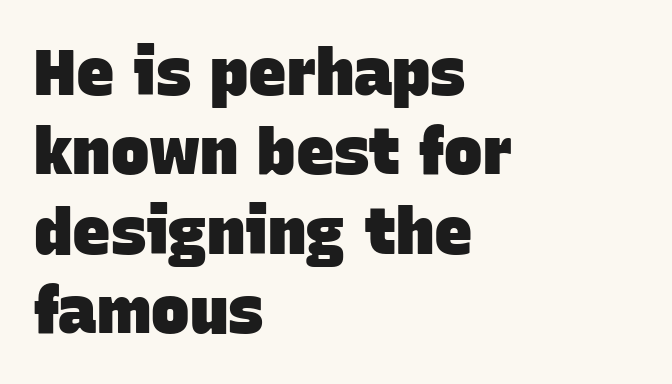
The image shows 64 px heavy sans-serif type; set left-aligned, line spacing 1.24x, normal letter spacing, not underlined; low stroke contrast and a large x-height.
